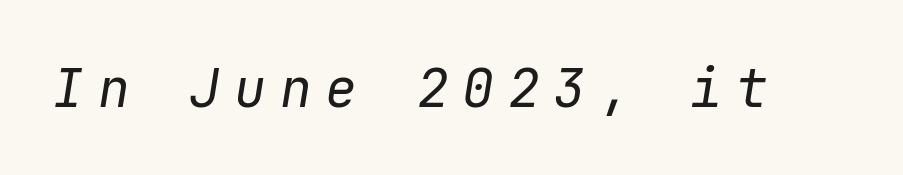
These lines have a slow, spaced-out rhythm from letter to letter. Here the designer chose a console-style face with uniform glyph widths. Heft: none added — not bold. Anything drawn beneath the words? Only blank space. The specimen reads as italic at a glance.
